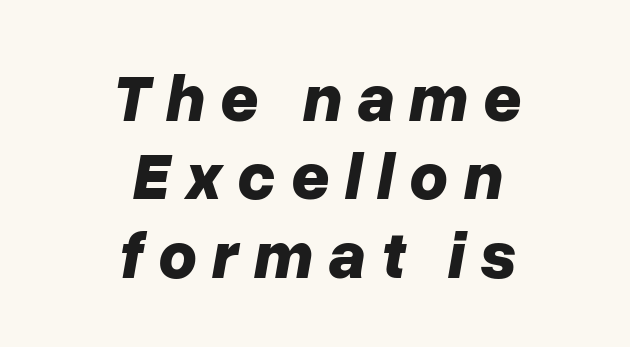
{"italic": "yes", "lean": "right", "slant_degrees": 10, "bold": "yes", "weight": "bold", "width": "normal", "stroke_contrast": "low", "x_height": "medium", "monospaced": "no", "underline": "no", "align": "center", "line_spacing_ratio": 1.17, "letter_spacing": "wide", "letter_spacing_em": 0.22, "glyph_px": 67}
